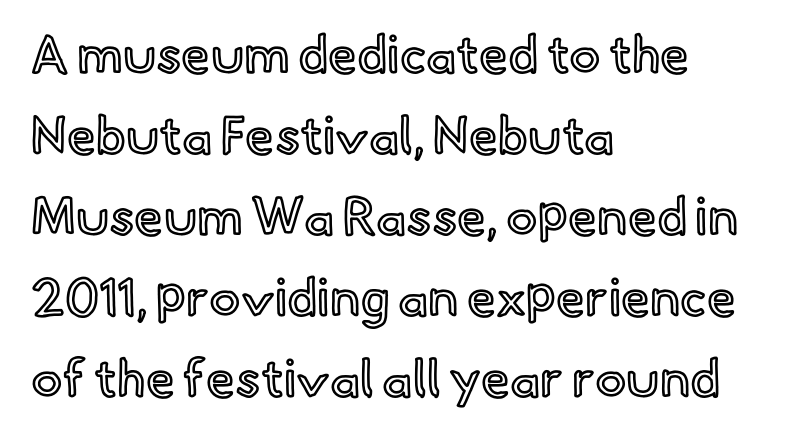
The image shows 52 px text type, upright; set left-aligned, normal line spacing (1.56x), normal letter spacing, not underlined; a small x-height.
